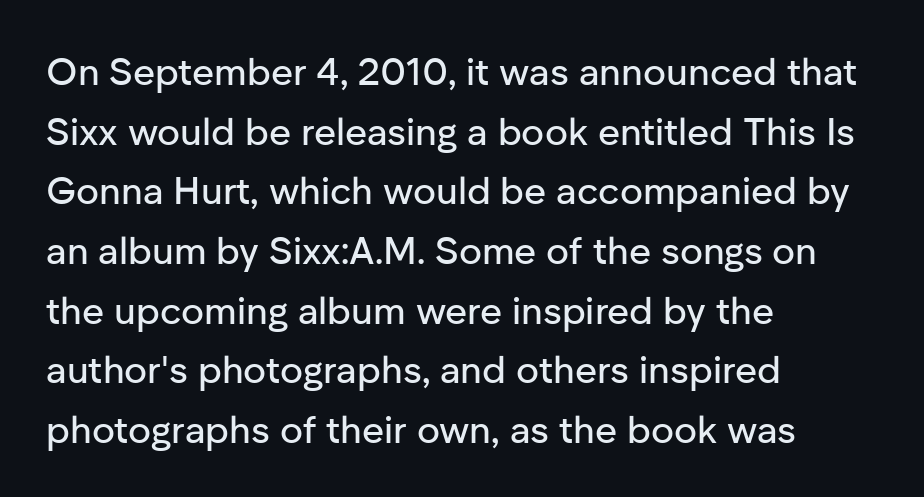
The image shows 38 px sans-serif type, upright; set left-aligned, normal line spacing (1.57x), normal letter spacing, not underlined; low stroke contrast and a medium x-height.
